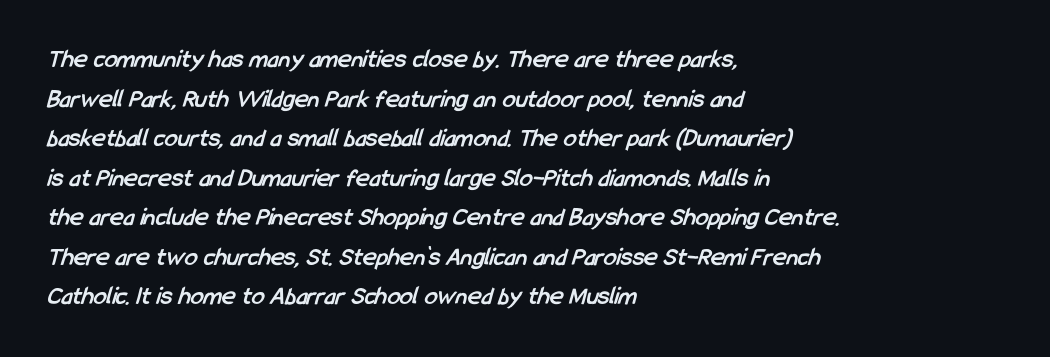
Casual observation: everything's shoved over to the left. Decoration check: the copy has no underline. Quick note: interline space is typical. Weight check: bold — yes, fully. How are the letters spaced? Ordinarily, with no added tracking.
